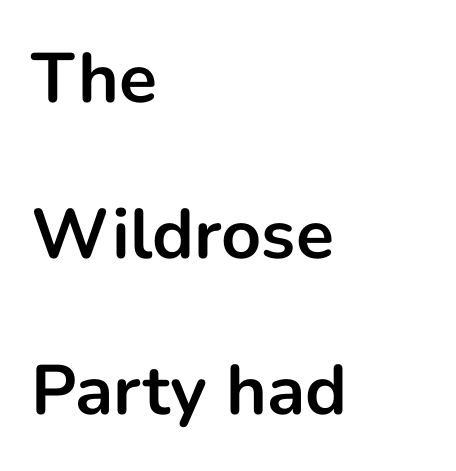
Q: Is the text bold? A: Yes.
Q: Is the text italic (slanted)? A: No, it is upright.
Q: Is the typeface a serif or a sans-serif typeface? A: Sans-serif.
Q: Is the text underlined? A: No.
Q: How is the paragraph aligned? A: Left-aligned.
Q: Is the spacing between letters normal or unusually wide? A: Normal.
Q: Is the spacing between lines tight, normal or loose? A: Loose.
Q: Width (condensed, normal, or wide)? A: Normal.
Q: Stroke contrast? A: Low.
Q: x-height? A: Medium.
Q: Monospaced? A: No.
